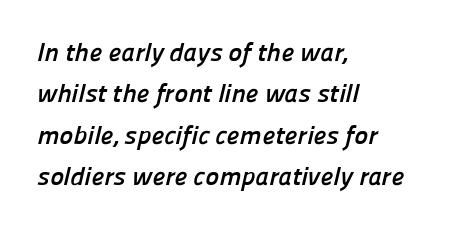
The image shows 26 px bold type; set left-aligned, normal line spacing (1.59x), normal letter spacing, not underlined.
